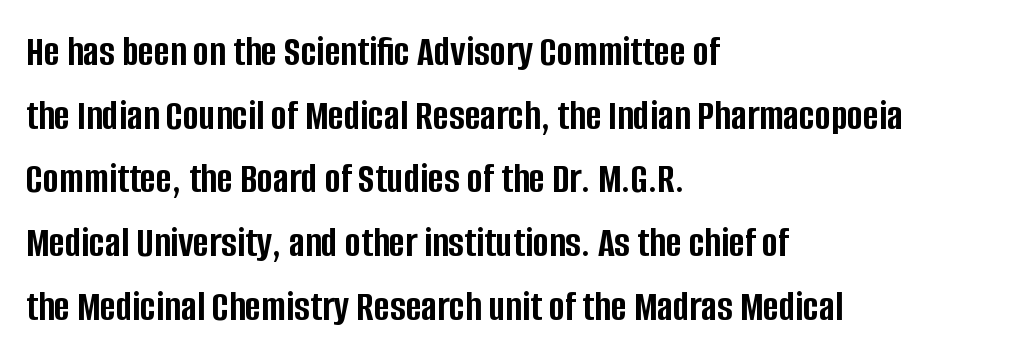
The image shows 43 px semibold, condensed sans-serif type, upright; set left-aligned, normal line spacing (1.48x), normal letter spacing, not underlined; low stroke contrast and a large x-height.
